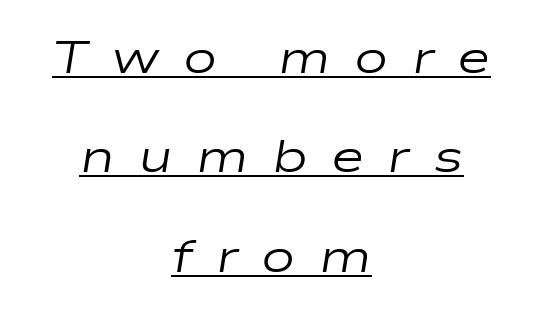
{"italic": "yes", "lean": "right", "slant_degrees": 9, "bold": "no", "weight": "regular", "width": "wide", "stroke_contrast": "low", "x_height": "medium", "monospaced": "no", "underline": "yes", "align": "center", "line_spacing": "loose", "line_spacing_ratio": 2.16, "letter_spacing": "wide", "letter_spacing_em": 0.5, "glyph_px": 46}
